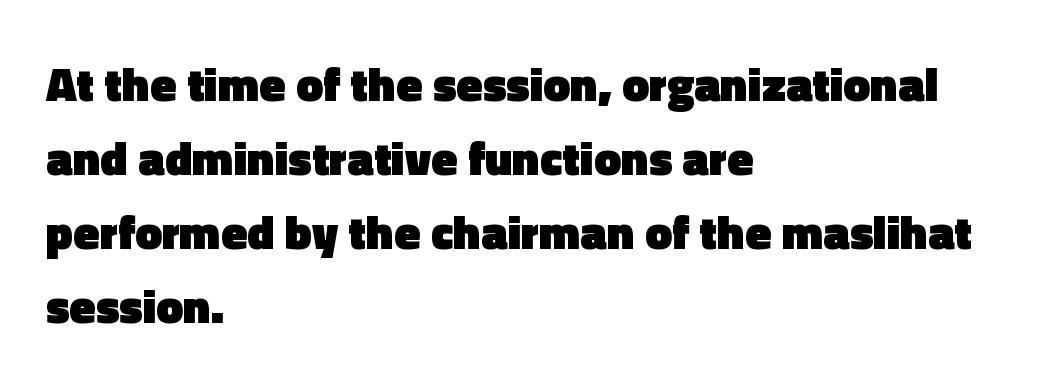
The ragged edge is on the right, which tells us the setting is flush left. Honestly, there is no underline to notice here at all. What stands out about the letter spacing? Nothing — it is the standard amount. The axis of the letterforms is exactly vertical.
